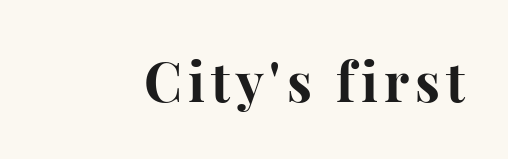
Q: Is the text bold? A: Yes.
Q: Is the text italic (slanted)? A: No, it is upright.
Q: Is the typeface a serif or a sans-serif typeface? A: Serif.
Q: Is the text underlined? A: No.
Q: Width (condensed, normal, or wide)? A: Normal.
Q: Stroke contrast? A: High.
Q: x-height? A: Medium.
Q: Monospaced? A: No.
